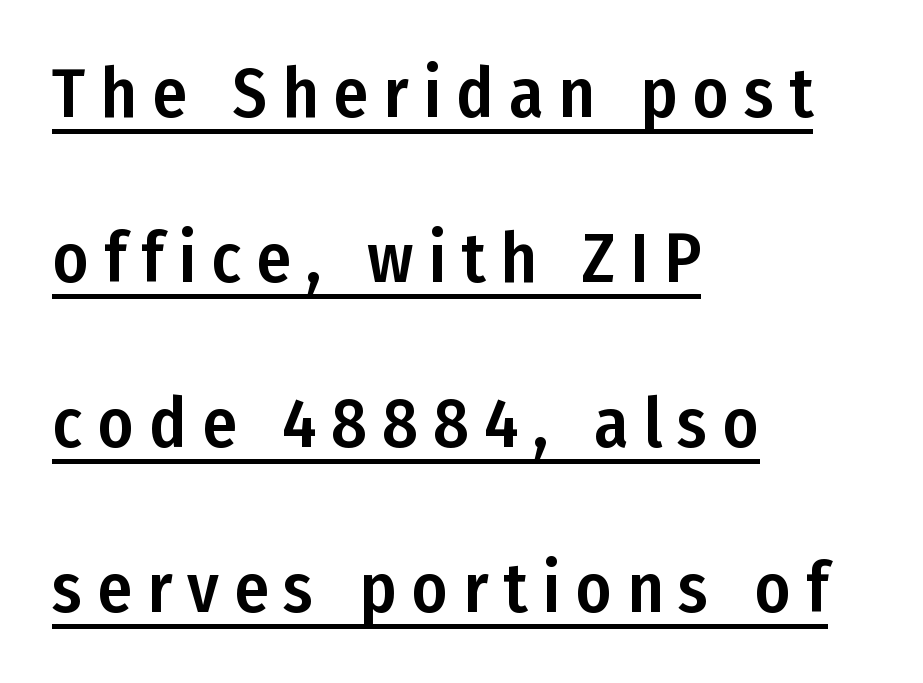
The image shows 69 px condensed sans-serif type, upright; set left-aligned, loose line spacing (2.39x), unusually wide letter spacing (+0.22 em), underlined; low stroke contrast and a medium x-height.
